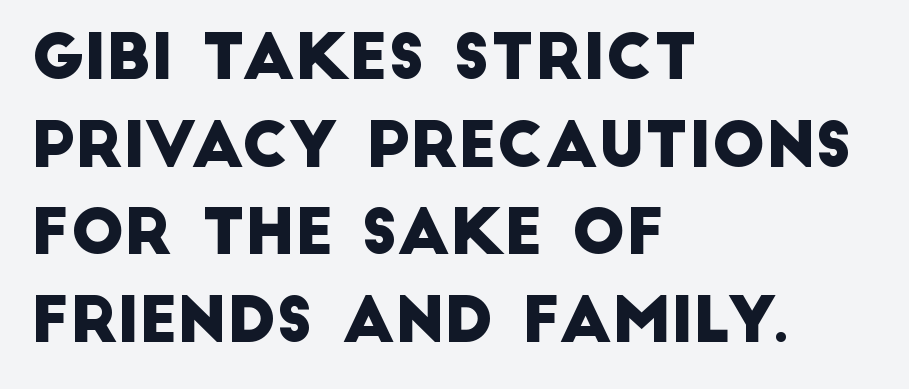
Type without underlining. Compared with typical body copy, the letter spacing here is the same. Students, observe: this is what conventionally led text looks like. Varying glyph widths throughout — classic text-font behaviour. To sum up the face: it is a sans, with no serifs.
